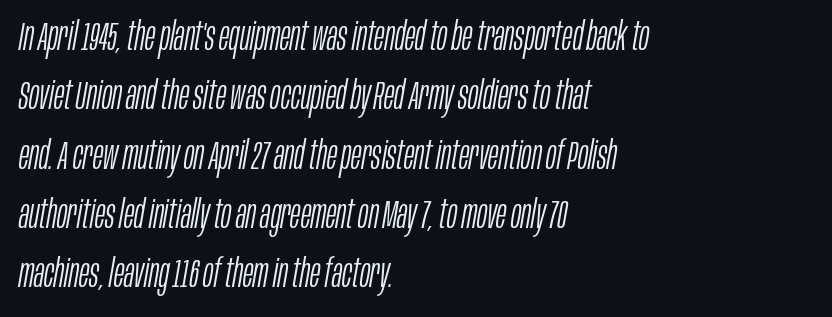
{"italic": "yes", "lean": "right", "slant_degrees": 10, "bold": "no", "weight": "light", "width": "condensed", "stroke_contrast": "low", "x_height": "large", "monospaced": "no", "underline": "no", "align": "left", "line_spacing": "normal", "line_spacing_ratio": 1.52, "letter_spacing": "normal", "letter_spacing_em": 0.0, "glyph_px": 39}
